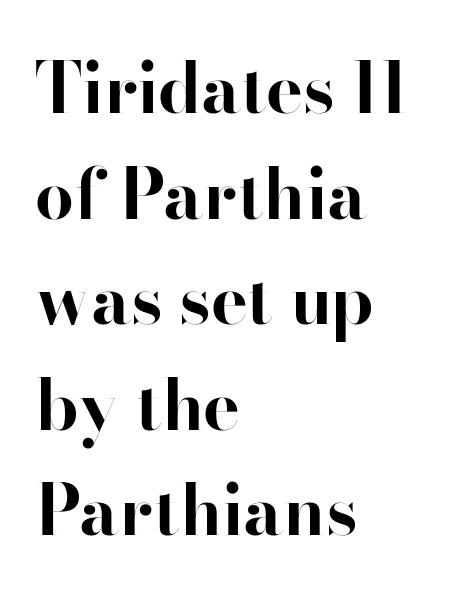
Q: Is the text bold? A: Yes.
Q: Is the text italic (slanted)? A: No, it is upright.
Q: Is the typeface a serif or a sans-serif typeface? A: Sans-serif.
Q: Is the text underlined? A: No.
Q: How is the paragraph aligned? A: Left-aligned.
Q: Is the spacing between letters normal or unusually wide? A: Normal.
Q: Is the spacing between lines tight, normal or loose? A: Normal.
Q: Width (condensed, normal, or wide)? A: Normal.
Q: Stroke contrast? A: High.
Q: x-height? A: Small.
Q: Monospaced? A: No.
